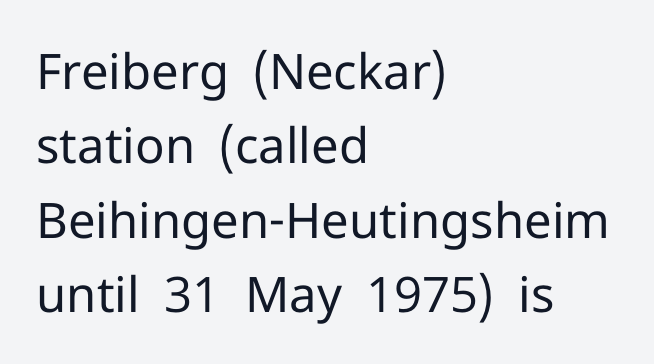
Q: Is the text bold? A: No.
Q: Is the text italic (slanted)? A: No, it is upright.
Q: Is the typeface a serif or a sans-serif typeface? A: Sans-serif.
Q: Is the text underlined? A: No.
Q: How is the paragraph aligned? A: Left-aligned.
Q: Is the spacing between letters normal or unusually wide? A: Normal.
Q: Is the spacing between lines tight, normal or loose? A: Normal.
Q: Width (condensed, normal, or wide)? A: Normal.
Q: Stroke contrast? A: Low.
Q: x-height? A: Medium.
Q: Monospaced? A: No.
